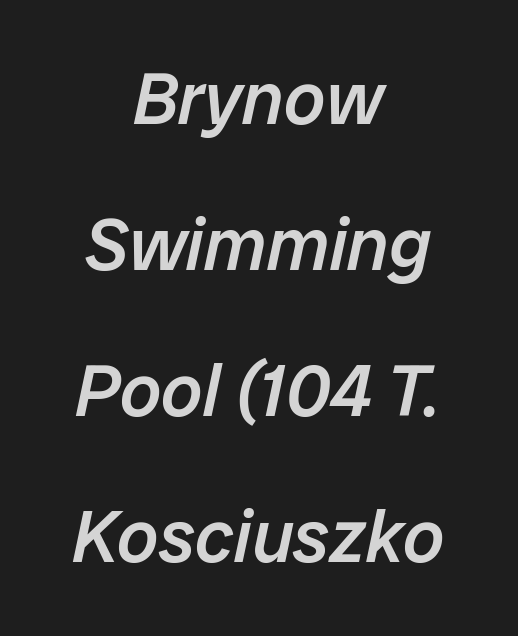
Notice how the passage keeps no hard edge, just a central spine. The text carries the slant typical of an italic or oblique font. The glyphs have the mass of a demibold cut, below bold. The leading is generous, giving the passage an open texture. The space directly below the letters is spotless. Spacing verdict: proportional, widths tailored to each character.
